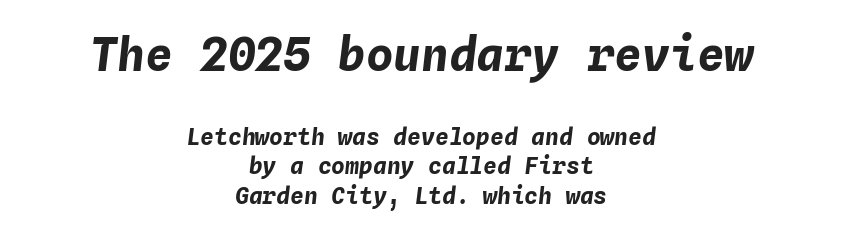
Q: Is the text bold? A: Yes.
Q: Is the text italic (slanted)? A: Yes, it leans right by about 4 degrees.
Q: Is the text underlined? A: No.
Q: How is the paragraph aligned? A: Centered.
Q: Is the spacing between letters normal or unusually wide? A: Normal.
Q: Is the spacing between lines tight, normal or loose? A: Normal.
Q: Which block of text is set in a larger size, the first (top) or the second (bottom)? A: The first (top) one.
Q: Width (condensed, normal, or wide)? A: Normal.
Q: Stroke contrast? A: Low.
Q: x-height? A: Medium.
Q: Monospaced? A: Yes.
